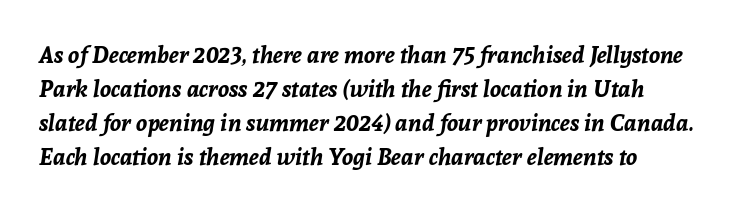
These lines keep a tight, regular rhythm from letter to letter. The lettering tilts uniformly, giving the passage an italic look. The zone under the glyphs is completely vacant. Vertically, the passage feels balanced, rows spaced as you'd expect.
